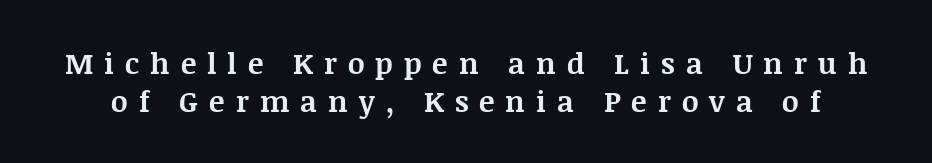
Q: Is the text bold? A: Yes.
Q: Is the text italic (slanted)? A: No, it is upright.
Q: Is the typeface a serif or a sans-serif typeface? A: Serif.
Q: Is the text underlined? A: No.
Q: Is the spacing between letters normal or unusually wide? A: Unusually wide.
Q: Is the spacing between lines tight, normal or loose? A: Normal.
Q: Width (condensed, normal, or wide)? A: Normal.
Q: Stroke contrast? A: Medium.
Q: x-height? A: Large.
Q: Monospaced? A: No.
